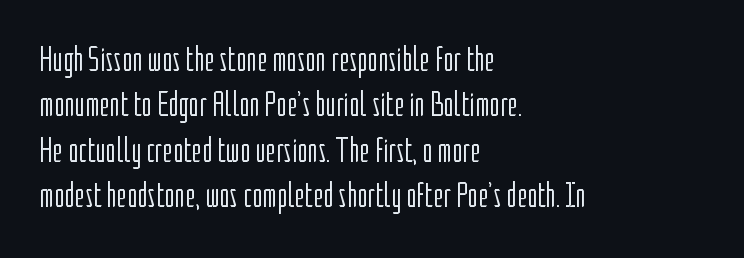
The image shows 35 px light, condensed sans-serif type, upright; set left-aligned, normal line spacing (1.3x), normal letter spacing, not underlined; low stroke contrast and a medium x-height.
